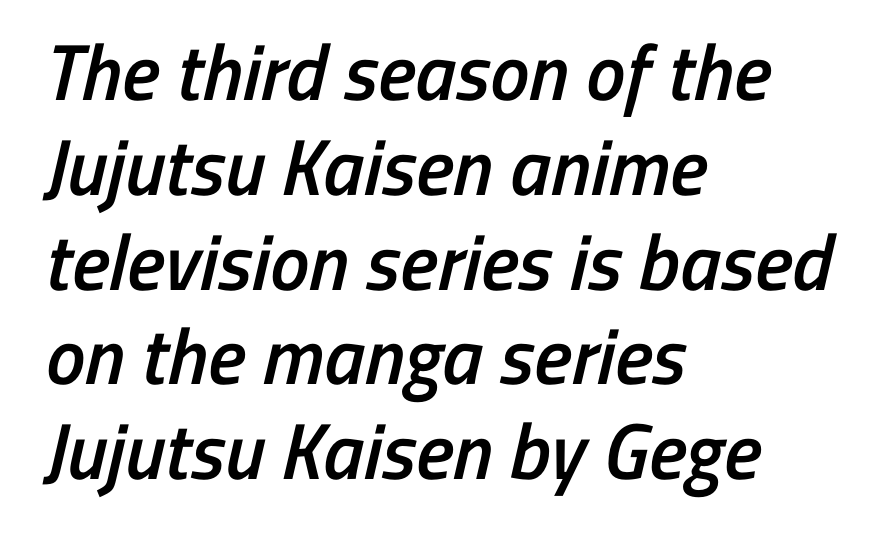
{"serif": "no", "bold": "semi", "weight": "semibold", "width": "condensed", "stroke_contrast": "low", "x_height": "medium", "monospaced": "no", "underline": "no", "align": "left", "line_spacing_ratio": 1.2, "letter_spacing": "normal", "letter_spacing_em": 0.0, "glyph_px": 79}
